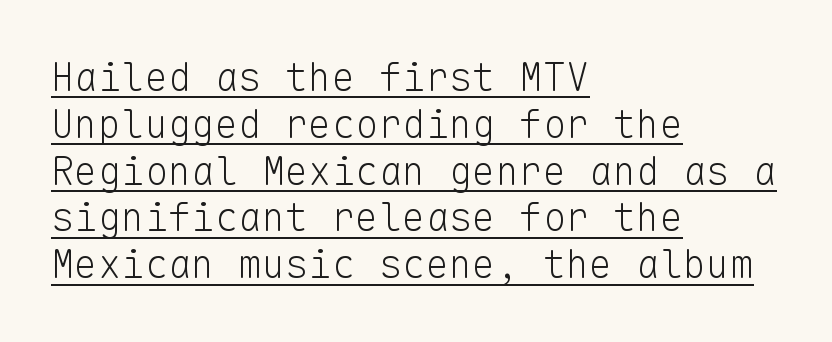
Each line starts at the same left margin while the right side varies. Ascenders rise straight up at ninety degrees. Descenders here cross a horizontal rule under the line. The typeface chosen for these lines omits serifs. Heft: none added — not bold. This rendering leaves character spacing at its baseline value.
